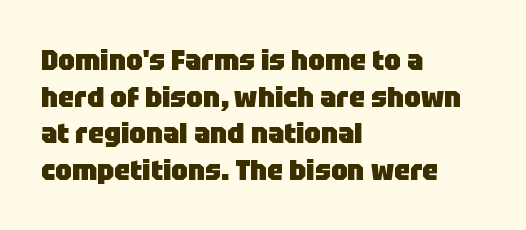
Q: Is the text bold? A: Yes.
Q: Is the text italic (slanted)? A: No, it is upright.
Q: Is the typeface a serif or a sans-serif typeface? A: Sans-serif.
Q: Is the text underlined? A: No.
Q: How is the paragraph aligned? A: Left-aligned.
Q: Is the spacing between letters normal or unusually wide? A: Normal.
Q: Is the spacing between lines tight, normal or loose? A: Normal.
Q: Width (condensed, normal, or wide)? A: Normal.
Q: Stroke contrast? A: Low.
Q: x-height? A: Large.
Q: Monospaced? A: No.
